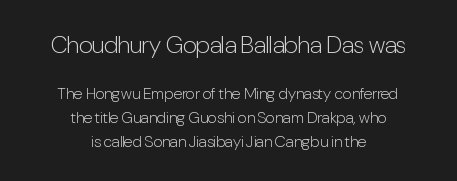
{"italic": "no", "bold": "no", "underline": "no", "align": "center", "line_spacing": "normal", "line_spacing_ratio": 1.47, "letter_spacing": "normal", "letter_spacing_em": 0.0, "larger_block": "first", "size_ratio": 1.5, "glyph_px": 24}
